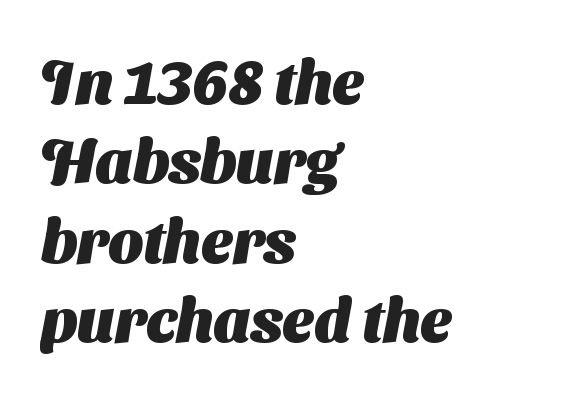
Q: Is the text bold? A: Yes.
Q: Is the typeface a serif or a sans-serif typeface? A: Sans-serif.
Q: Is the text underlined? A: No.
Q: How is the paragraph aligned? A: Left-aligned.
Q: Is the spacing between letters normal or unusually wide? A: Normal.
Q: Is the spacing between lines tight, normal or loose? A: Normal.
Q: Width (condensed, normal, or wide)? A: Normal.
Q: Stroke contrast? A: Medium.
Q: x-height? A: Medium.
Q: Monospaced? A: No.
